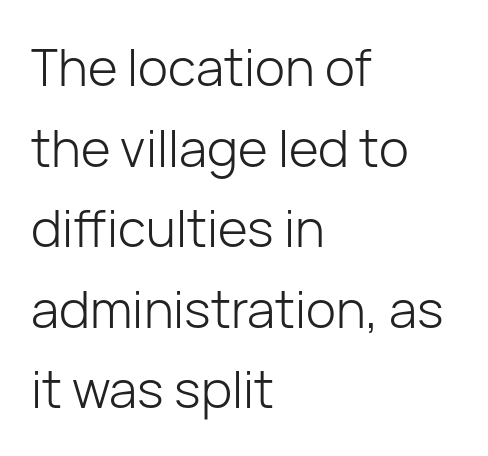
Q: Is the text bold? A: No.
Q: Is the text italic (slanted)? A: No, it is upright.
Q: Is the typeface a serif or a sans-serif typeface? A: Sans-serif.
Q: Is the text underlined? A: No.
Q: How is the paragraph aligned? A: Left-aligned.
Q: Is the spacing between letters normal or unusually wide? A: Normal.
Q: Is the spacing between lines tight, normal or loose? A: Normal.
Q: Width (condensed, normal, or wide)? A: Normal.
Q: Stroke contrast? A: Low.
Q: x-height? A: Medium.
Q: Monospaced? A: No.
